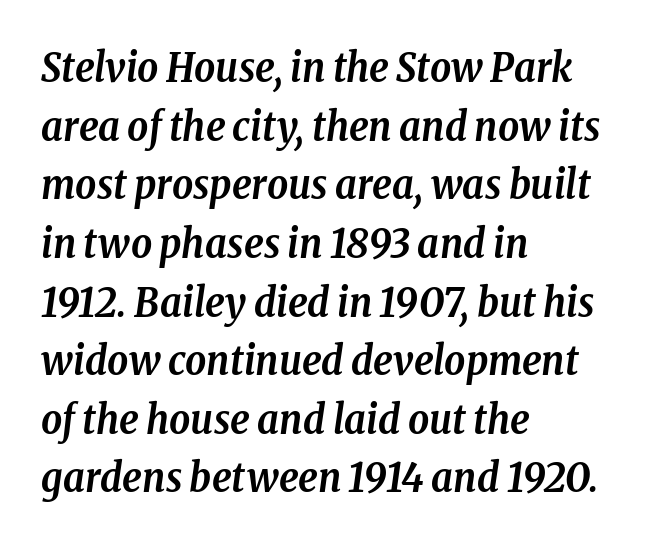
Q: Is the text bold? A: Yes.
Q: Is the text italic (slanted)? A: Yes, it leans right by about 8 degrees.
Q: Is the typeface a serif or a sans-serif typeface? A: Serif.
Q: Is the text underlined? A: No.
Q: How is the paragraph aligned? A: Left-aligned.
Q: Is the spacing between letters normal or unusually wide? A: Normal.
Q: Is the spacing between lines tight, normal or loose? A: Normal.
Q: Width (condensed, normal, or wide)? A: Condensed.
Q: Stroke contrast? A: Low.
Q: x-height? A: Medium.
Q: Monospaced? A: No.
